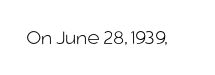
The image shows 22 px text type, upright; set normal letter spacing, not underlined.
